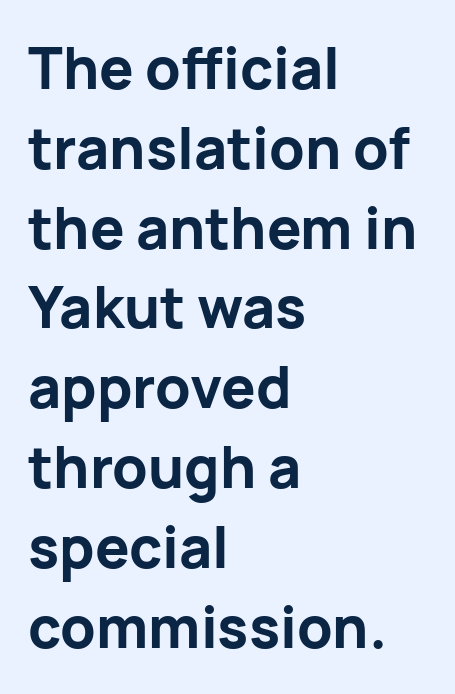
Horizontal alignment here is leftward, the default for most running prose. The letters stand straight up with perfectly vertical stems. The strip under each line holds only bare page. The horizontal fit of the characters is conventional and even. Chunky letters — that's bold for sure.
